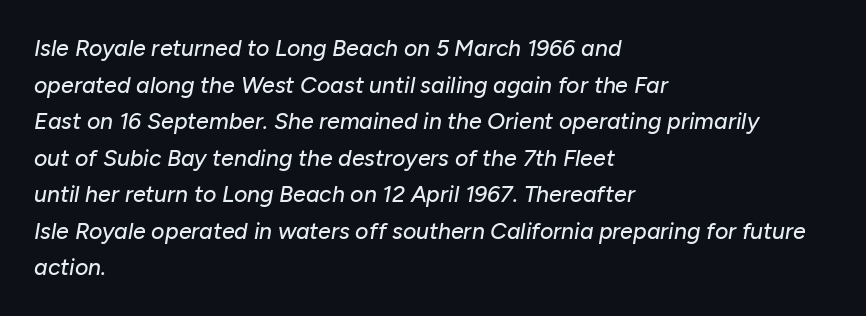
The image shows 23 px text type, italic (leaning right); set left-aligned, normal line spacing (1.59x), normal letter spacing, not underlined.
